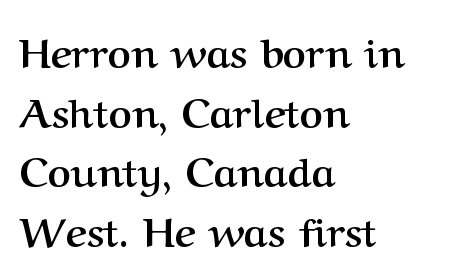
Do the characters align in a grid? No, the font is proportional. Look at the stroke-to-counter ratio: heavy, a bold. This sample keeps an unexceptional amount of space between lines. The line texture is even and compact thanks to regular tracking.
